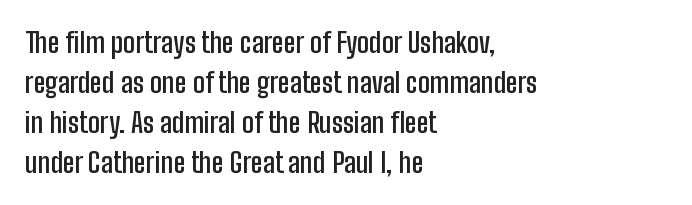
Q: Is the text bold? A: Semi-bold.
Q: Is the text italic (slanted)? A: No, it is upright.
Q: Is the typeface a serif or a sans-serif typeface? A: Sans-serif.
Q: Is the text underlined? A: No.
Q: How is the paragraph aligned? A: Left-aligned.
Q: Is the spacing between letters normal or unusually wide? A: Normal.
Q: Is the spacing between lines tight, normal or loose? A: Normal.
Q: Width (condensed, normal, or wide)? A: Condensed.
Q: Stroke contrast? A: Low.
Q: x-height? A: Medium.
Q: Monospaced? A: No.
